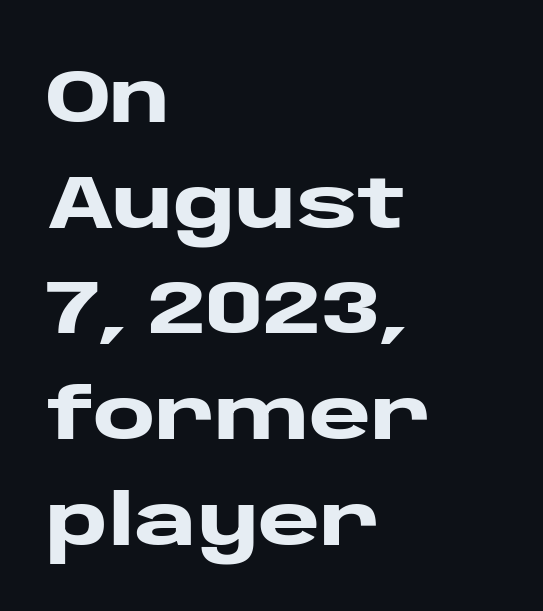
Q: Is the text bold? A: Yes.
Q: Is the text italic (slanted)? A: No, it is upright.
Q: Is the typeface a serif or a sans-serif typeface? A: Sans-serif.
Q: Is the text underlined? A: No.
Q: How is the paragraph aligned? A: Left-aligned.
Q: Is the spacing between letters normal or unusually wide? A: Normal.
Q: Is the spacing between lines tight, normal or loose? A: Normal.
Q: Width (condensed, normal, or wide)? A: Wide.
Q: Stroke contrast? A: Low.
Q: x-height? A: Large.
Q: Monospaced? A: No.
